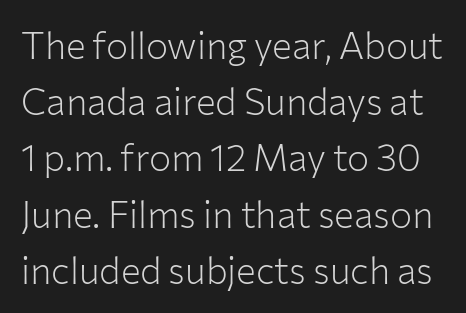
Q: Is the text bold? A: No.
Q: Is the text italic (slanted)? A: No, it is upright.
Q: Is the typeface a serif or a sans-serif typeface? A: Sans-serif.
Q: Is the text underlined? A: No.
Q: Is the spacing between letters normal or unusually wide? A: Normal.
Q: Is the spacing between lines tight, normal or loose? A: Normal.
Q: Width (condensed, normal, or wide)? A: Normal.
Q: Stroke contrast? A: Low.
Q: x-height? A: Medium.
Q: Monospaced? A: No.
